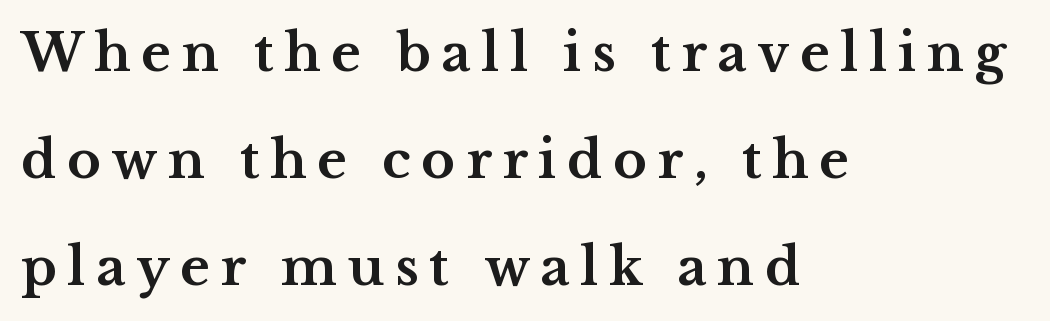
The image shows 51 px bold, wide serif type, upright; set left-aligned, loose line spacing (2.1x), unusually wide letter spacing (+0.21 em), not underlined; medium stroke contrast and a medium x-height.
